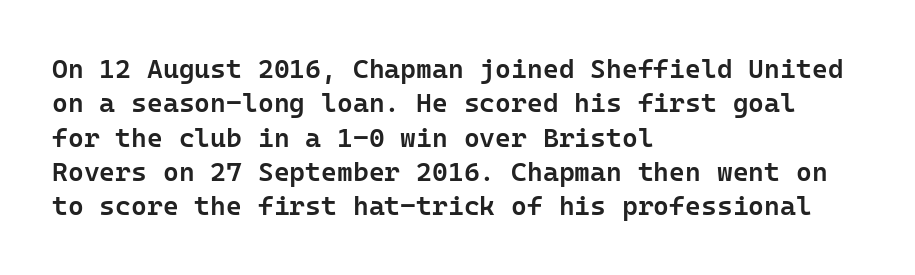
Left-aligned paragraph, ragged on the right. Nope, not italic — everything's standing straight. Strokes here are thickened, but only to semibold level. The leading is moderate, giving the passage an even texture.
